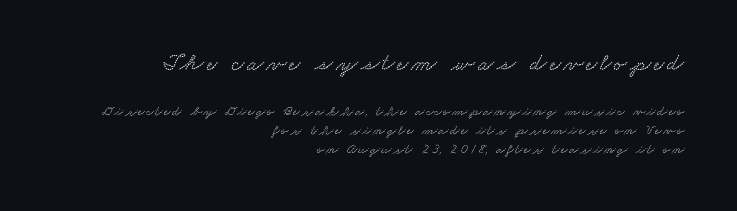
Reading down the column, the eye jumps a familiar distance to each next line. The space beneath each line is pristine and unruled. Does the copy run flush right? Yes — the right margin is perfectly even. The letters in the upper block stand taller than those in the block below.
